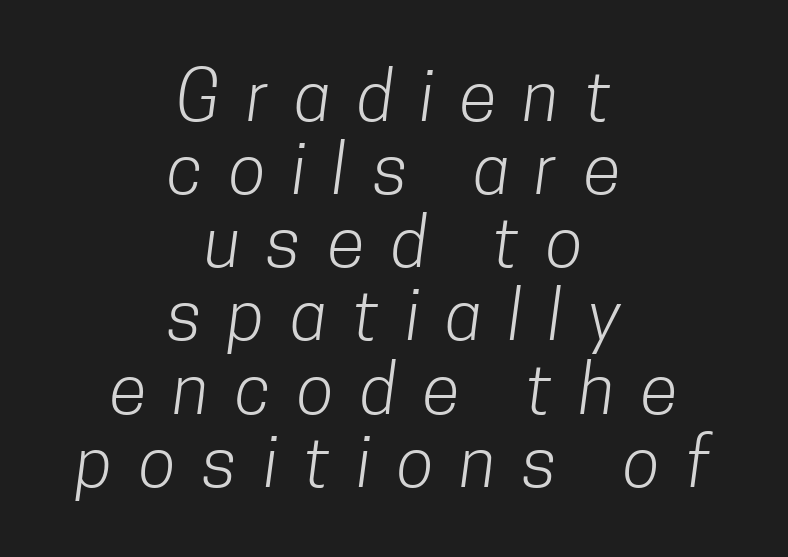
The image shows 69 px light, condensed sans-serif type; set centered, tight line spacing (1.06x), unusually wide letter spacing (+0.38 em), not underlined; low stroke contrast and a medium x-height.
